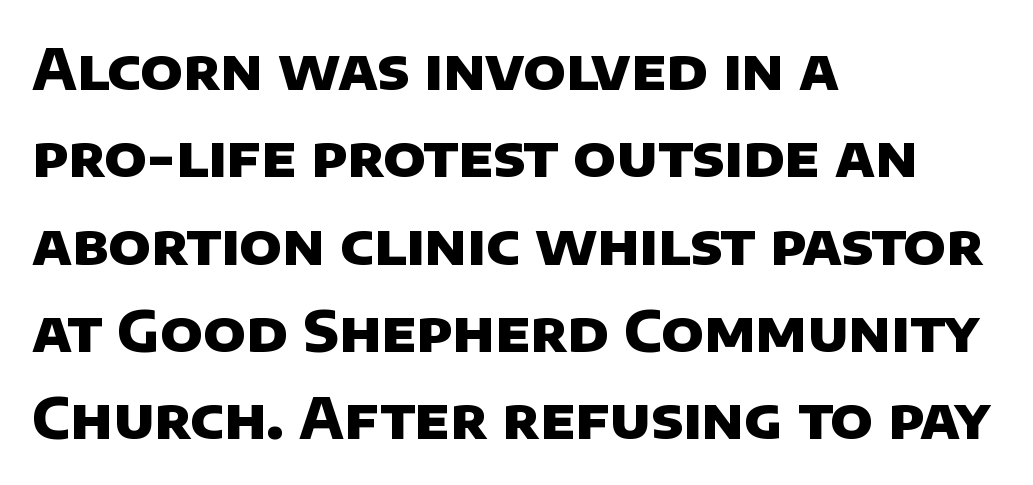
Q: Is the text bold? A: Yes.
Q: Is the typeface a serif or a sans-serif typeface? A: Sans-serif.
Q: Is the text underlined? A: No.
Q: How is the paragraph aligned? A: Left-aligned.
Q: Is the spacing between letters normal or unusually wide? A: Normal.
Q: Is the spacing between lines tight, normal or loose? A: Normal.
Q: Width (condensed, normal, or wide)? A: Normal.
Q: Stroke contrast? A: Low.
Q: x-height? A: Large.
Q: Monospaced? A: No.
